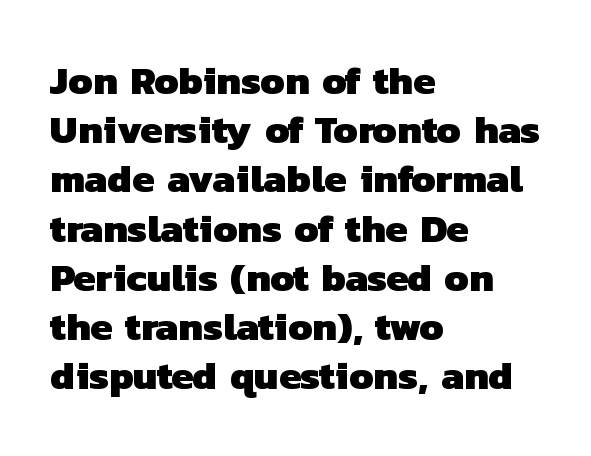
To sum up the face: it is a sans, with no serifs. The foot of each line stays bare and open. You could call the tracking neutral — neither tight nor loose. Do the characters align in a grid? No, the font is proportional. As a designer I'd log this as weight 700, bold.
